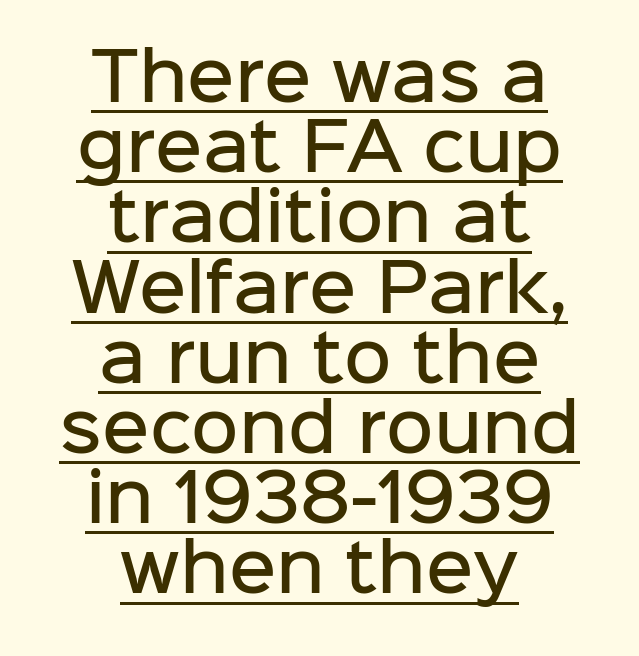
The image shows 65 px semibold sans-serif type, upright; set centered, tight line spacing (1.08x), normal letter spacing, underlined; low stroke contrast and a medium x-height.
